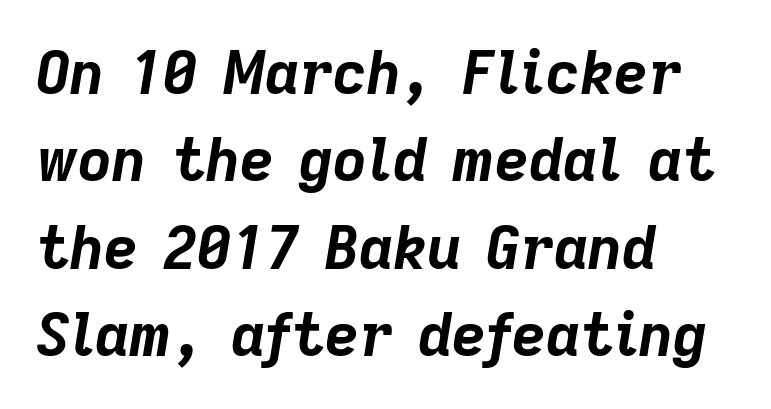
The image shows 59 px bold type, italic (leaning right); set left-aligned, normal line spacing (1.48x), normal letter spacing, not underlined; low stroke contrast and a medium x-height.
